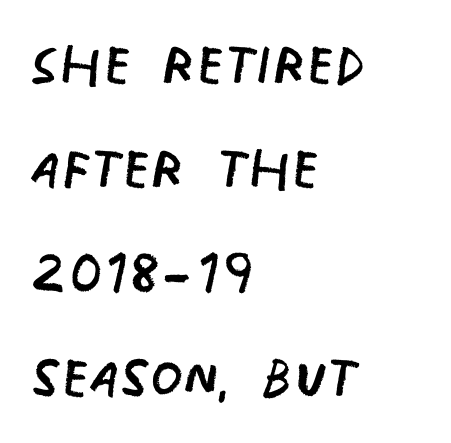
{"serif": "no", "bold": "no", "weight": "regular", "width": "condensed", "stroke_contrast": "low", "x_height": "large", "monospaced": "no", "underline": "no", "align": "left", "line_spacing": "normal", "line_spacing_ratio": 1.39, "letter_spacing": "normal", "letter_spacing_em": 0.0, "glyph_px": 75}
